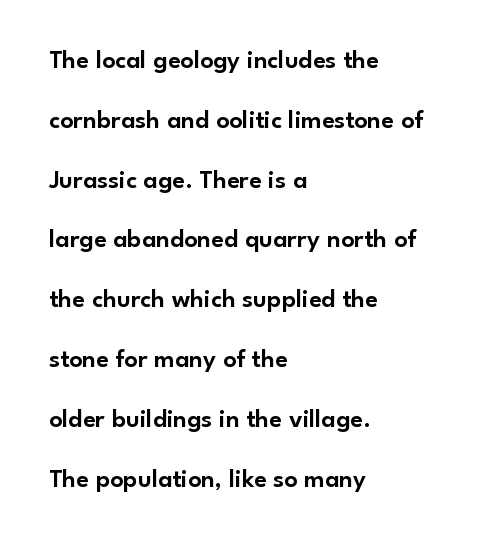
The image shows 26 px text type, upright; set left-aligned, loose line spacing (2.3x), normal letter spacing, not underlined.
